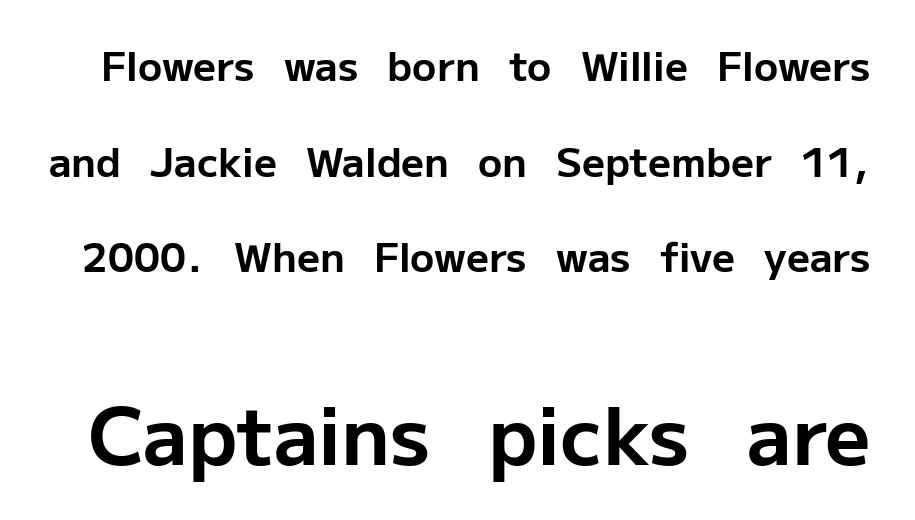
The image shows 79 px bold sans-serif type, upright; set loose line spacing (2.39x), normal letter spacing, not underlined; the second (bottom) block is 1.98x larger; low stroke contrast and a medium x-height.
